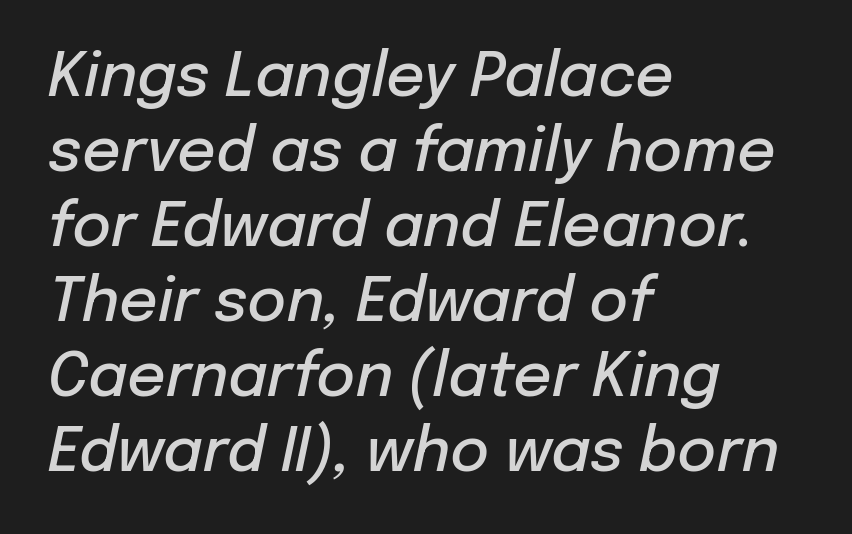
{"italic": "yes", "lean": "right", "slant_degrees": 12, "bold": "semi", "weight": "semibold", "width": "normal", "stroke_contrast": "low", "x_height": "medium", "monospaced": "no", "underline": "no", "align": "left", "line_spacing": "normal", "line_spacing_ratio": 1.25, "letter_spacing": "normal", "letter_spacing_em": 0.0, "glyph_px": 60}
